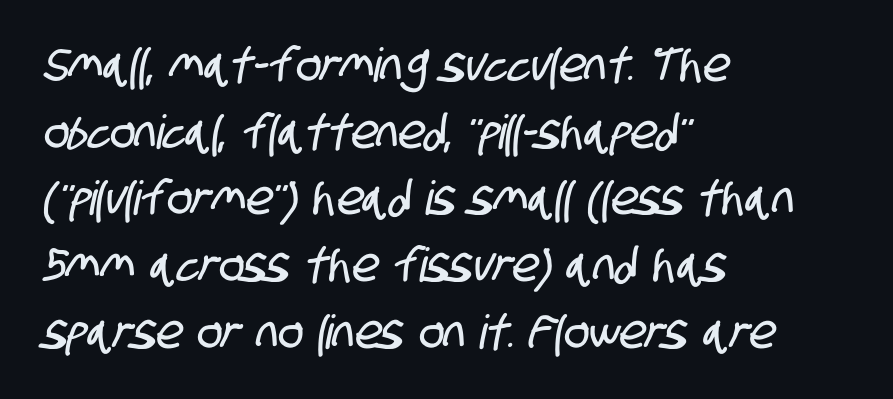
Q: Is the typeface a serif or a sans-serif typeface? A: Sans-serif.
Q: Is the text underlined? A: No.
Q: How is the paragraph aligned? A: Left-aligned.
Q: Is the spacing between letters normal or unusually wide? A: Normal.
Q: Is the spacing between lines tight, normal or loose? A: Normal.
Q: Width (condensed, normal, or wide)? A: Condensed.
Q: Stroke contrast? A: Low.
Q: x-height? A: Large.
Q: Monospaced? A: No.
